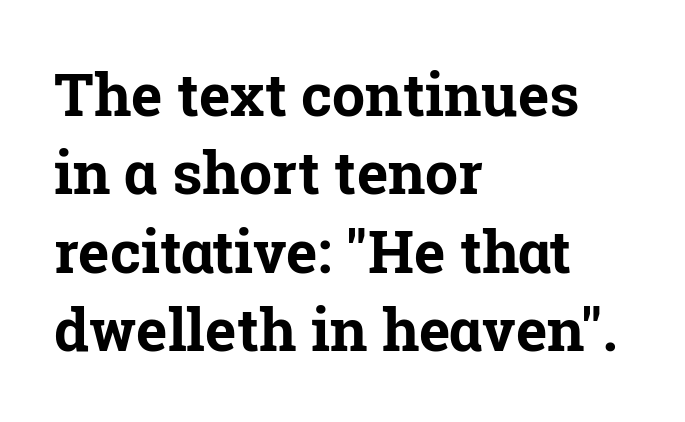
{"serif": "yes", "italic": "no", "bold": "yes", "weight": "bold", "width": "normal", "stroke_contrast": "low", "x_height": "medium", "monospaced": "no", "underline": "no", "align": "left", "line_spacing": "normal", "line_spacing_ratio": 1.33, "letter_spacing": "normal", "letter_spacing_em": 0.0, "glyph_px": 59}
